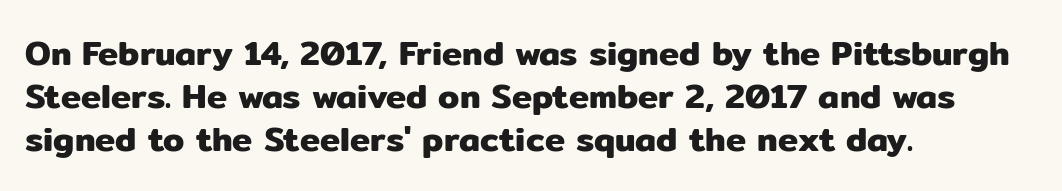
The image shows 34 px sans-serif type, upright; set left-aligned, normal line spacing (1.26x), normal letter spacing, not underlined; low stroke contrast and a medium x-height.
